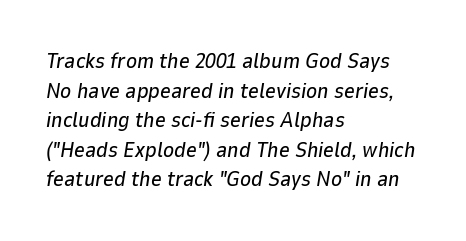
Q: Is the text italic (slanted)? A: Yes, it leans right by about 9 degrees.
Q: Is the text underlined? A: No.
Q: How is the paragraph aligned? A: Left-aligned.
Q: Is the spacing between letters normal or unusually wide? A: Normal.
Q: Is the spacing between lines tight, normal or loose? A: Normal.
